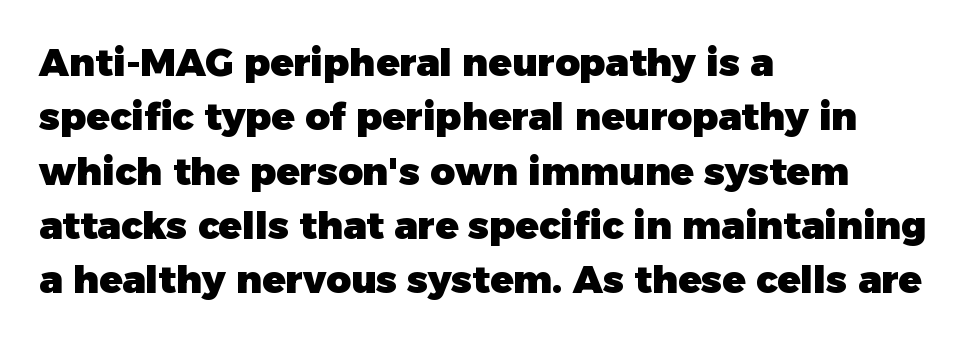
Visually the block forms a straight wall on the left and a jagged coastline on the right. The glyphs have the mass of a bold cut. Is this a sans? Yes — the strokes have no serifs. The rendering uses natural spacing where letterforms have individual widths. Style check: upright. The space beneath each line is pristine and unruled.
